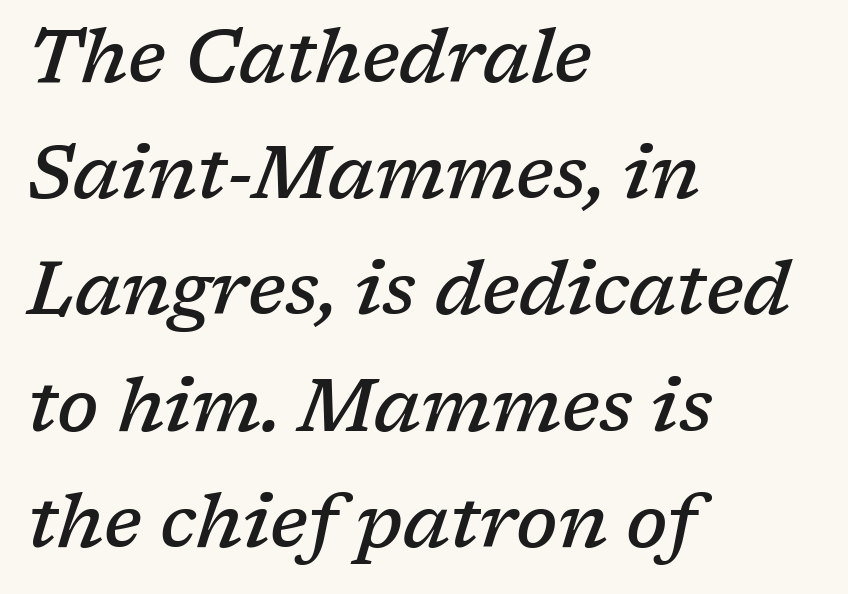
Teacher's note: observe the even left margin — that is flush-left alignment. The rendering uses a semibold face; strokes are thickened but not to full bold. The specimen reads as italic at a glance. Unlike a clean sans, this face finishes its strokes with serifs. Has an underline been added? It has not.
